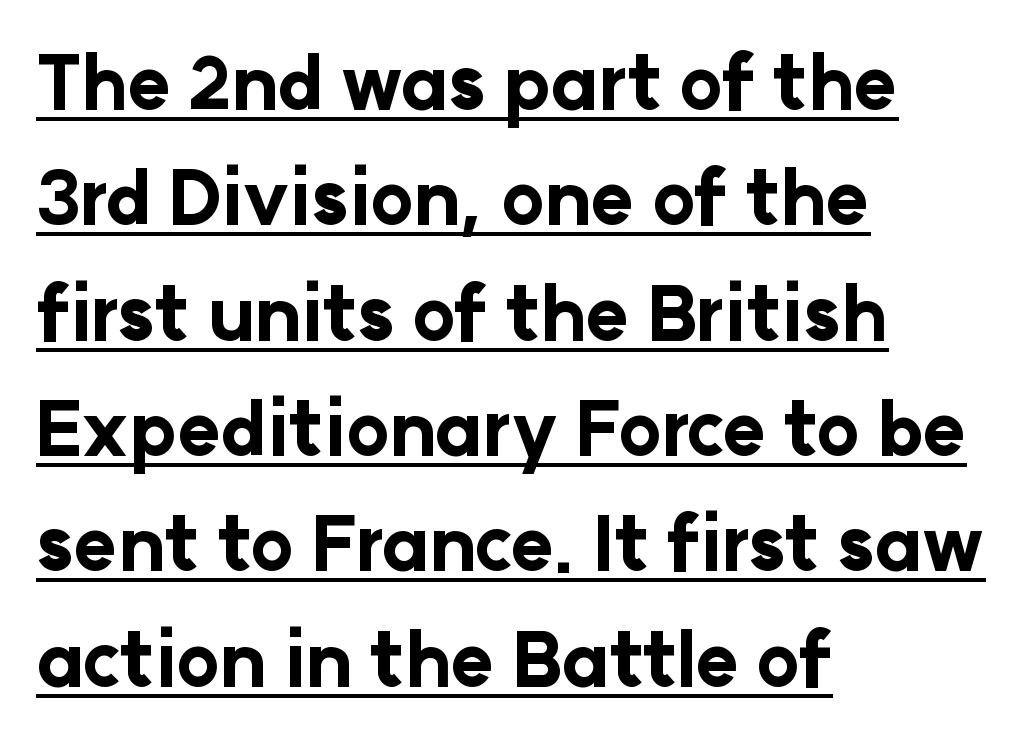
Notice how the passage keeps a crisp vertical edge on the left only. In terms of weight, the rendering is a true, heavy bold. Looks like someone drew a line under every word here. These lines sit exactly where default settings would place them. Here the glyphs are tracked normally, forming tight word shapes. Does the lettering tilt? It doesn't — this is upright.
